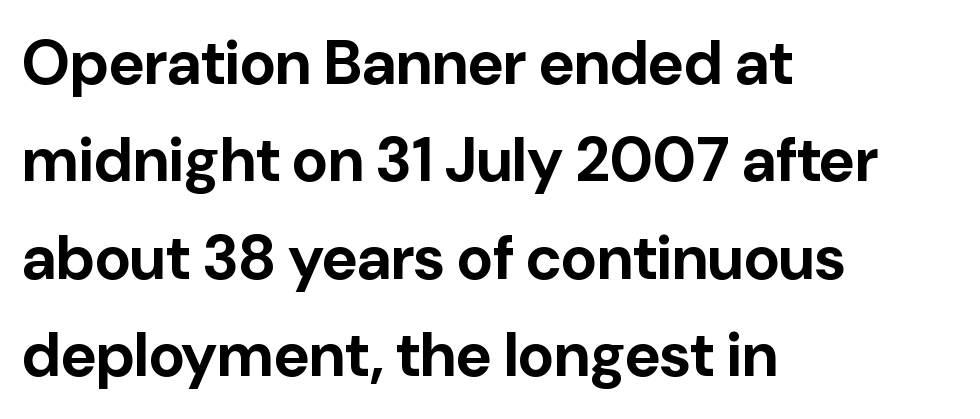
Q: Is the text bold? A: Yes.
Q: Is the text italic (slanted)? A: No, it is upright.
Q: Is the typeface a serif or a sans-serif typeface? A: Sans-serif.
Q: Is the text underlined? A: No.
Q: How is the paragraph aligned? A: Left-aligned.
Q: Is the spacing between letters normal or unusually wide? A: Normal.
Q: Is the spacing between lines tight, normal or loose? A: Normal.
Q: Width (condensed, normal, or wide)? A: Normal.
Q: Stroke contrast? A: Low.
Q: x-height? A: Medium.
Q: Monospaced? A: No.
